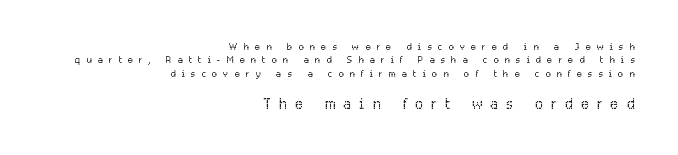
Letters rest on an invisible, unmarked baseline. The font's upright variant was chosen for this text. Each word looks stretched out because of the extra space between its letters. This rendering uses right alignment, leaving the left contour irregular. These lines huddle together more closely than default settings would place them.
